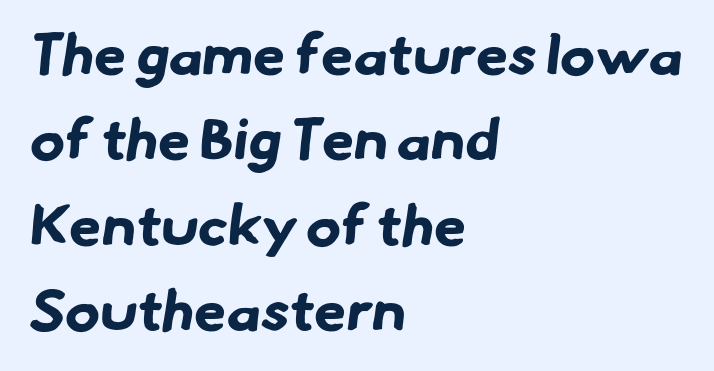
The image shows 58 px bold sans-serif type; set left-aligned, normal line spacing (1.47x), normal letter spacing, not underlined; low stroke contrast and a small x-height.
